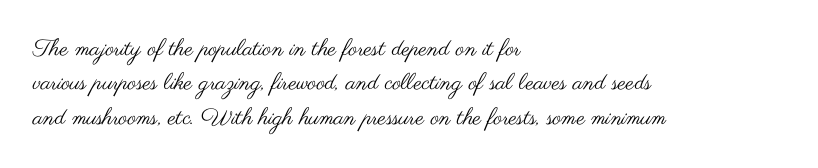
Q: Is the text bold? A: No.
Q: Is the text italic (slanted)? A: Yes.
Q: Is the text underlined? A: No.
Q: How is the paragraph aligned? A: Left-aligned.
Q: Is the spacing between letters normal or unusually wide? A: Normal.
Q: Is the spacing between lines tight, normal or loose? A: Normal.
